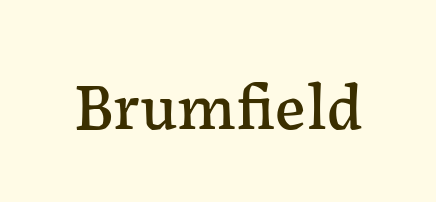
Q: Is the text italic (slanted)? A: No, it is upright.
Q: Is the typeface a serif or a sans-serif typeface? A: Serif.
Q: Is the text underlined? A: No.
Q: Is the spacing between letters normal or unusually wide? A: Normal.
Q: Width (condensed, normal, or wide)? A: Normal.
Q: Stroke contrast? A: Low.
Q: x-height? A: Medium.
Q: Monospaced? A: No.
